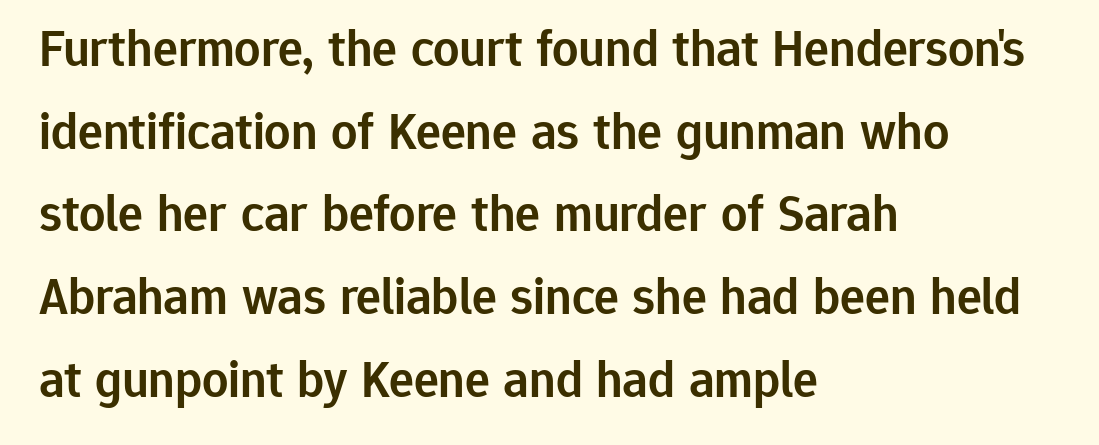
{"serif": "no", "italic": "no", "bold": "semi", "weight": "semibold", "width": "normal", "stroke_contrast": "low", "x_height": "medium", "monospaced": "no", "underline": "no", "align": "left", "line_spacing": "normal", "line_spacing_ratio": 1.59, "letter_spacing": "normal", "letter_spacing_em": 0.0, "glyph_px": 52}
